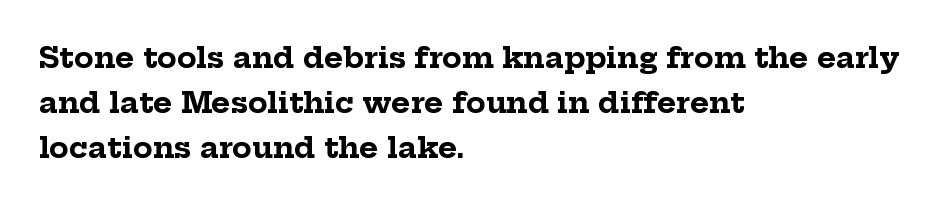
Q: Is the text bold? A: Yes.
Q: Is the text italic (slanted)? A: No, it is upright.
Q: Is the typeface a serif or a sans-serif typeface? A: Serif.
Q: Is the text underlined? A: No.
Q: How is the paragraph aligned? A: Left-aligned.
Q: Is the spacing between letters normal or unusually wide? A: Normal.
Q: Is the spacing between lines tight, normal or loose? A: Normal.
Q: Width (condensed, normal, or wide)? A: Normal.
Q: Stroke contrast? A: Low.
Q: x-height? A: Medium.
Q: Monospaced? A: No.
